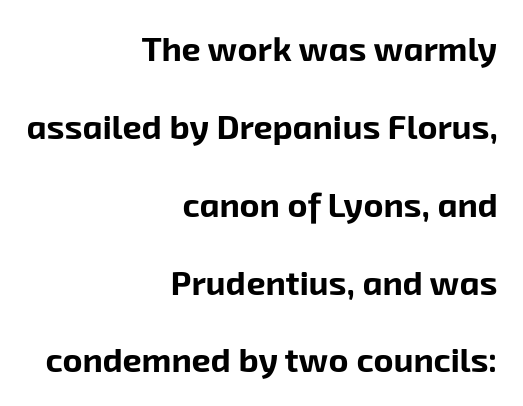
Q: Is the text bold? A: Yes.
Q: Is the typeface a serif or a sans-serif typeface? A: Sans-serif.
Q: Is the text underlined? A: No.
Q: How is the paragraph aligned? A: Right-aligned.
Q: Is the spacing between letters normal or unusually wide? A: Normal.
Q: Is the spacing between lines tight, normal or loose? A: Loose.
Q: Width (condensed, normal, or wide)? A: Normal.
Q: Stroke contrast? A: Low.
Q: x-height? A: Medium.
Q: Monospaced? A: No.
